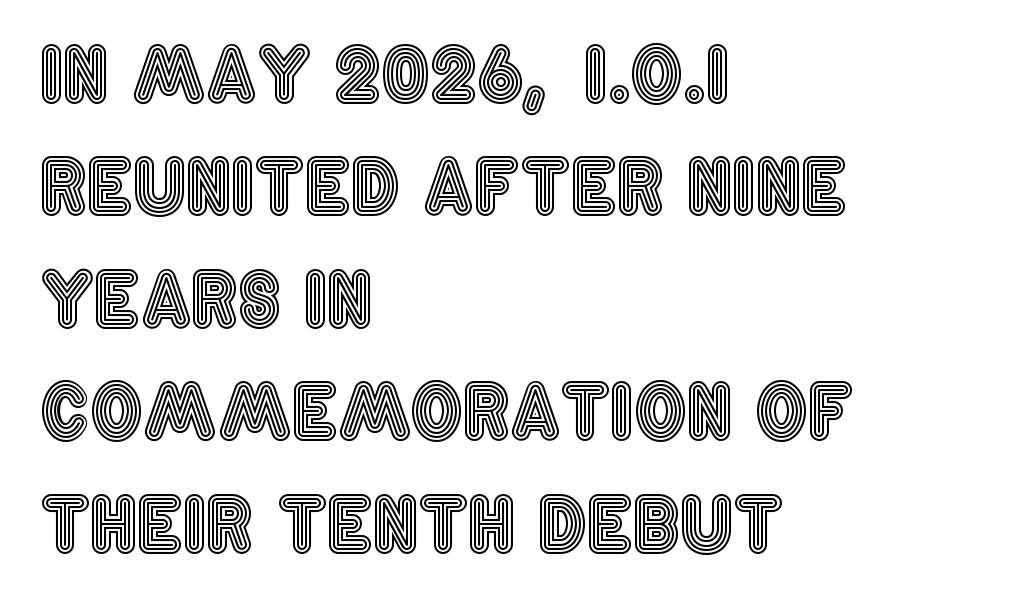
{"italic": "no", "width": "condensed", "x_height": "large", "monospaced": "no", "underline": "no", "align": "left", "line_spacing": "normal", "line_spacing_ratio": 1.54, "letter_spacing": "normal", "letter_spacing_em": 0.0, "glyph_px": 73}
